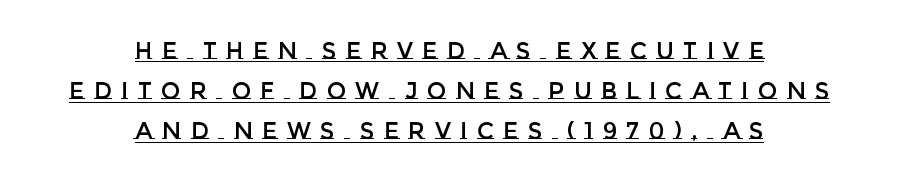
Q: Is the text italic (slanted)? A: No, it is upright.
Q: Is the text underlined? A: Yes.
Q: How is the paragraph aligned? A: Centered.
Q: Is the spacing between letters normal or unusually wide? A: Unusually wide.
